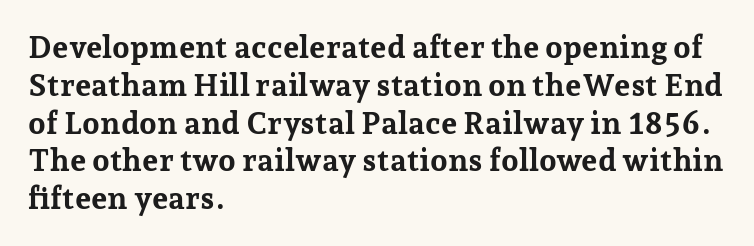
It's the straight-up-and-down kind of type. The zone under the glyphs is completely vacant. Does the weight exceed regular? Yes, all the way to bold. Note the varied advance widths — an 'i' is clearly narrower than an 'm'. This rendering employs a face with finishing strokes, i.e., a serif. Default kerning and tracking; the words read as compact shapes.
